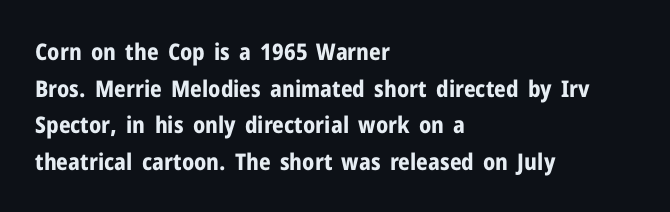
The image shows 23 px bold type, upright; set left-aligned, normal line spacing (1.59x), normal letter spacing, not underlined.
